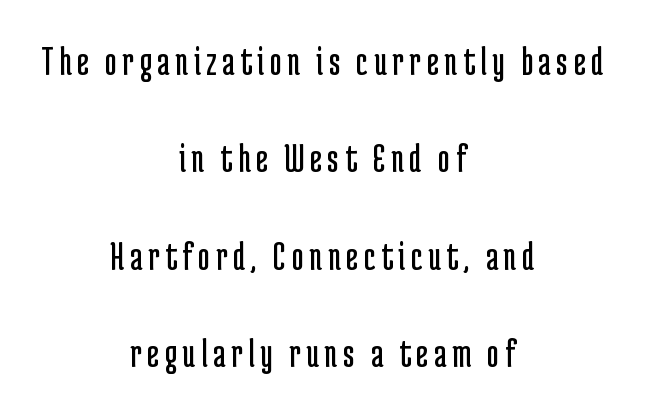
{"serif": "no", "italic": "no", "bold": "no", "weight": "regular", "width": "condensed", "stroke_contrast": "low", "x_height": "medium", "monospaced": "no", "underline": "no", "align": "center", "line_spacing": "loose", "line_spacing_ratio": 2.32, "glyph_px": 42}
